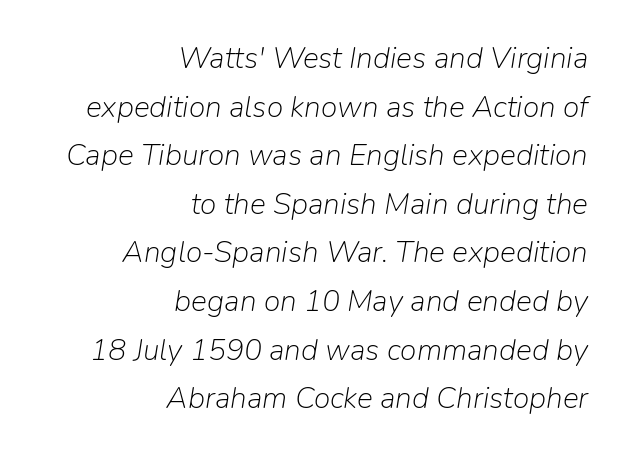
Posture: slanted. Counters stay open thanks to moderate or lighter strokes. The words here are not underlined. If you measured baseline to baseline, you'd find a middling distance. Alignment: flush right. You could not count columns in this text — the font is proportionally spaced.
